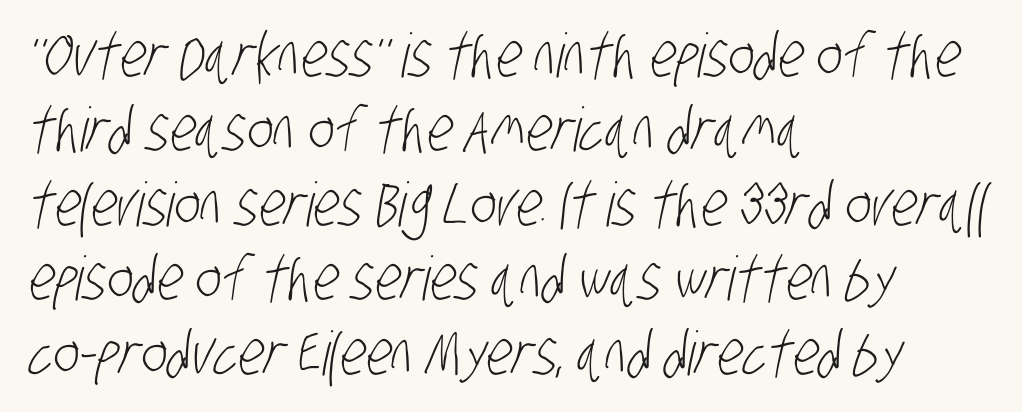
Q: Is the text bold? A: No.
Q: Is the typeface a serif or a sans-serif typeface? A: Sans-serif.
Q: Is the text underlined? A: No.
Q: How is the paragraph aligned? A: Left-aligned.
Q: Is the spacing between letters normal or unusually wide? A: Normal.
Q: Width (condensed, normal, or wide)? A: Condensed.
Q: Stroke contrast? A: Low.
Q: x-height? A: Large.
Q: Monospaced? A: No.
